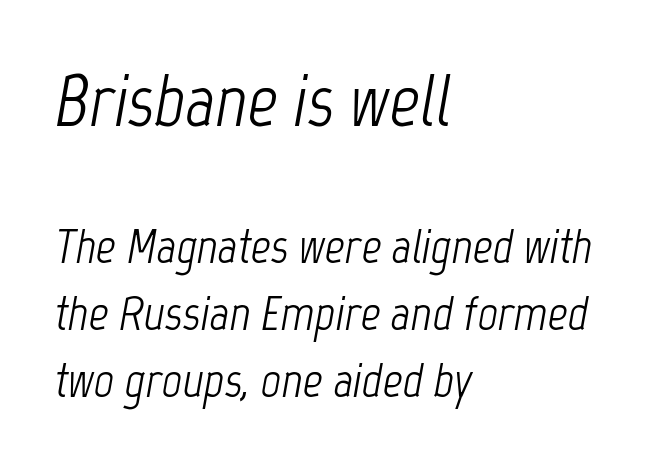
The image shows 74 px light, condensed type, italic (leaning right); set left-aligned, normal line spacing (1.37x), normal letter spacing, not underlined; the first (top) block is 1.51x larger; low stroke contrast and a medium x-height.
